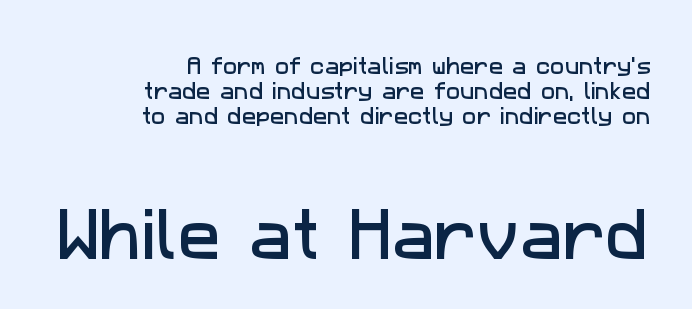
Q: Is the typeface a serif or a sans-serif typeface? A: Sans-serif.
Q: Is the text underlined? A: No.
Q: How is the paragraph aligned? A: Right-aligned.
Q: Is the spacing between letters normal or unusually wide? A: Normal.
Q: Is the spacing between lines tight, normal or loose? A: Normal.
Q: Which block of text is set in a larger size, the first (top) or the second (bottom)? A: The second (bottom) one.
Q: Width (condensed, normal, or wide)? A: Normal.
Q: Stroke contrast? A: Low.
Q: x-height? A: Medium.
Q: Monospaced? A: No.
